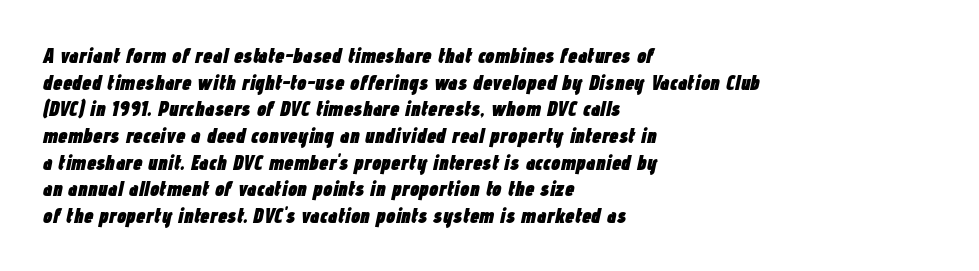
{"italic": "yes", "lean": "right", "slant_degrees": 12, "bold": "yes", "underline": "no", "align": "left", "line_spacing": "normal", "line_spacing_ratio": 1.27, "letter_spacing": "normal", "letter_spacing_em": 0.0, "glyph_px": 21}
